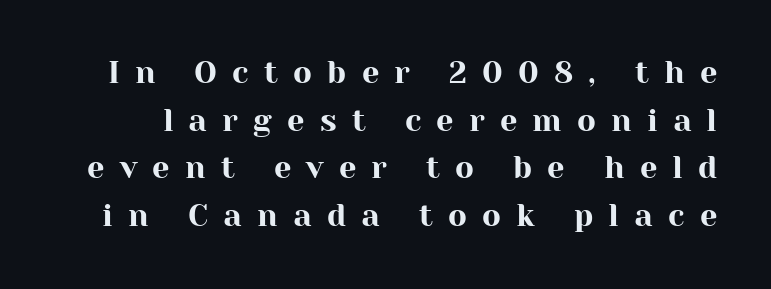
Q: Is the text italic (slanted)? A: No, it is upright.
Q: Is the typeface a serif or a sans-serif typeface? A: Serif.
Q: Is the text underlined? A: No.
Q: Is the spacing between letters normal or unusually wide? A: Unusually wide.
Q: Is the spacing between lines tight, normal or loose? A: Normal.
Q: Width (condensed, normal, or wide)? A: Normal.
Q: Stroke contrast? A: High.
Q: x-height? A: Medium.
Q: Monospaced? A: No.
